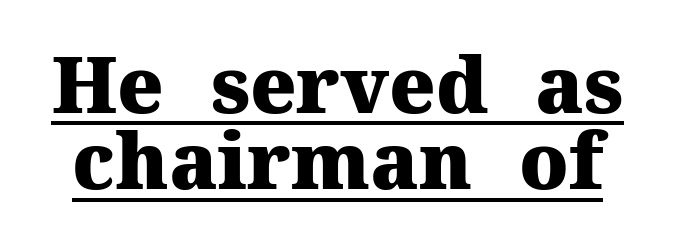
The image shows 78 px heavy serif type, upright; set tight line spacing (0.98x), normal letter spacing, underlined; medium stroke contrast and a medium x-height.
